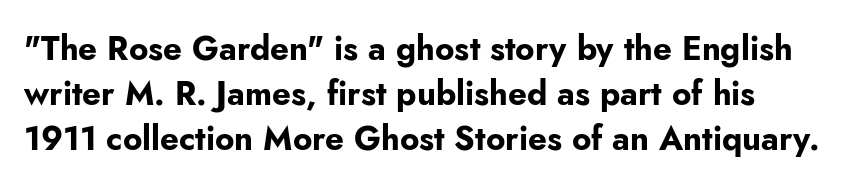
{"serif": "no", "italic": "no", "bold": "yes", "weight": "bold", "width": "normal", "stroke_contrast": "low", "x_height": "small", "monospaced": "no", "underline": "no", "line_spacing": "normal", "line_spacing_ratio": 1.37, "letter_spacing": "normal", "letter_spacing_em": 0.0, "glyph_px": 33}
